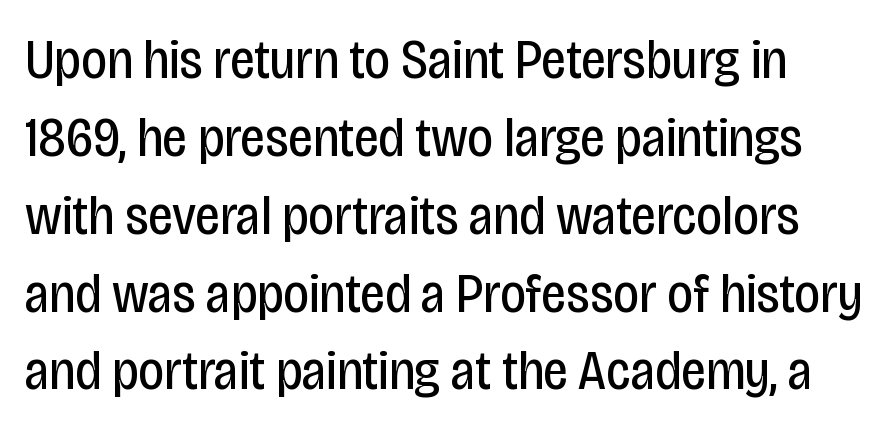
Honestly, there is no underline to notice here at all. A typesetter would call this zero additional tracking. A typesetter would mark this as roman, not italic. Weight class: somewhere from thin through regular. These lines are rendered in a variable-pitch font. In terms of letterform style, serifs are entirely absent.
